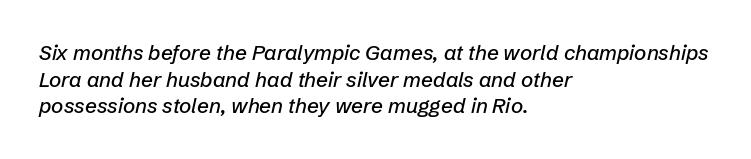
{"italic": "yes", "lean": "right", "slant_degrees": 12, "underline": "no", "align": "left", "line_spacing": "normal", "line_spacing_ratio": 1.27, "letter_spacing": "normal", "letter_spacing_em": 0.0, "glyph_px": 21}
